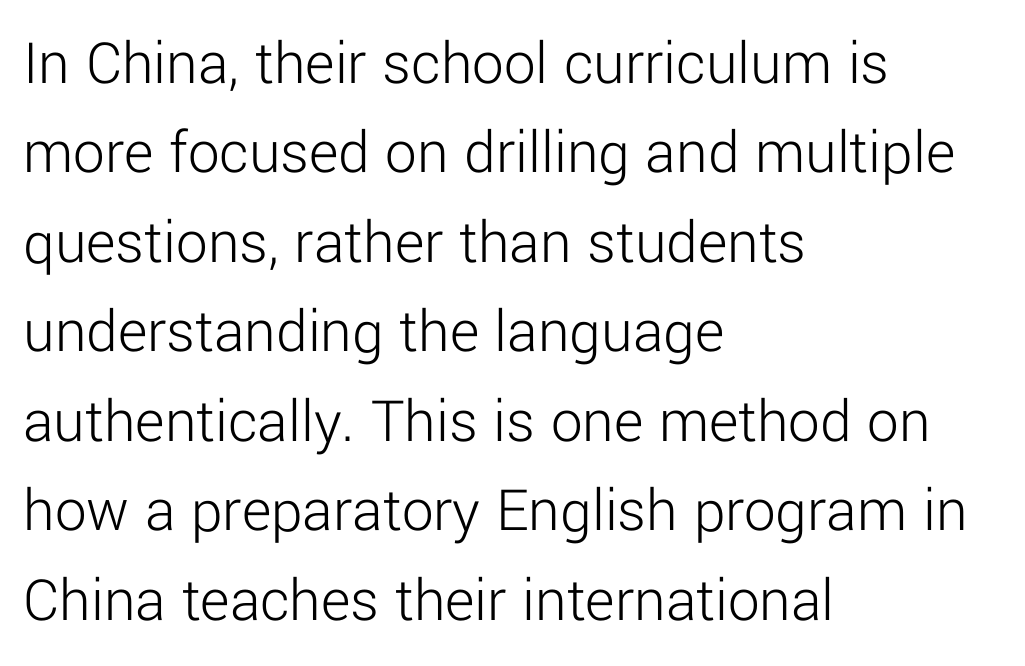
Is this a fixed-width face? No — the glyphs have proportional, varying widths. Nothing heavy about these letters — not bold at all. The font family rendered here belongs to the sans-serif group. The gap between lines stays unmarked.
